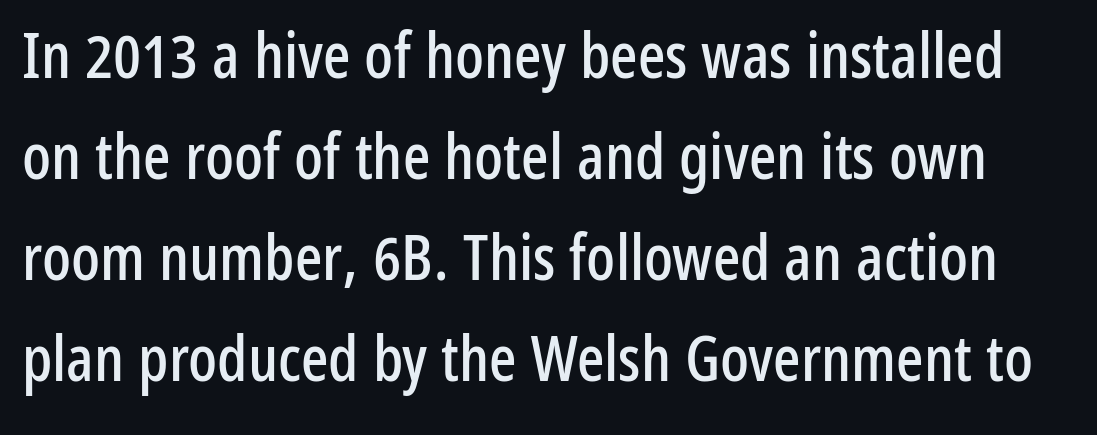
{"serif": "no", "italic": "no", "width": "condensed", "stroke_contrast": "low", "x_height": "medium", "monospaced": "no", "underline": "no", "line_spacing": "normal", "line_spacing_ratio": 1.58, "letter_spacing": "normal", "letter_spacing_em": 0.0, "glyph_px": 64}
